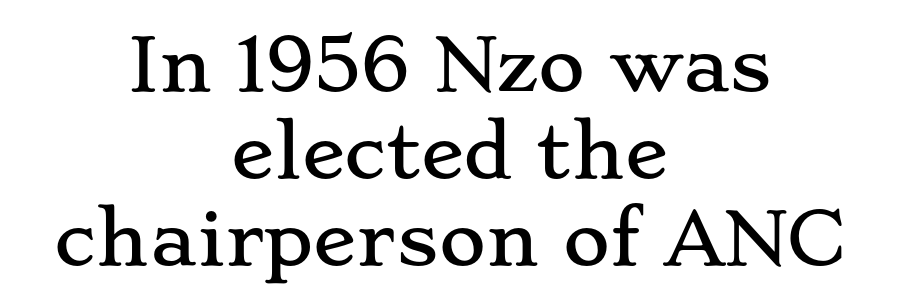
{"serif": "yes", "italic": "no", "width": "wide", "stroke_contrast": "low", "x_height": "small", "monospaced": "no", "underline": "no", "align": "center", "line_spacing_ratio": 1.21, "letter_spacing": "normal", "letter_spacing_em": 0.0, "glyph_px": 72}
